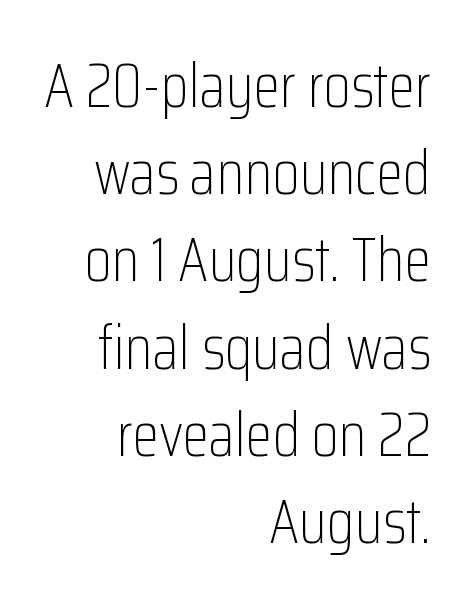
Q: Is the text bold? A: No.
Q: Is the text italic (slanted)? A: No, it is upright.
Q: Is the typeface a serif or a sans-serif typeface? A: Sans-serif.
Q: Is the text underlined? A: No.
Q: How is the paragraph aligned? A: Right-aligned.
Q: Is the spacing between letters normal or unusually wide? A: Normal.
Q: Is the spacing between lines tight, normal or loose? A: Normal.
Q: Width (condensed, normal, or wide)? A: Condensed.
Q: Stroke contrast? A: Low.
Q: x-height? A: Medium.
Q: Monospaced? A: No.
